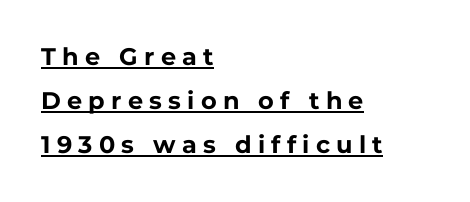
The typesetter chose a ragged-right arrangement here. When letters stand straight like this, we call the style roman or upright. A rule runs beneath these lines of type. Look at the tracking — it's clearly loosened, letters drifting apart.
